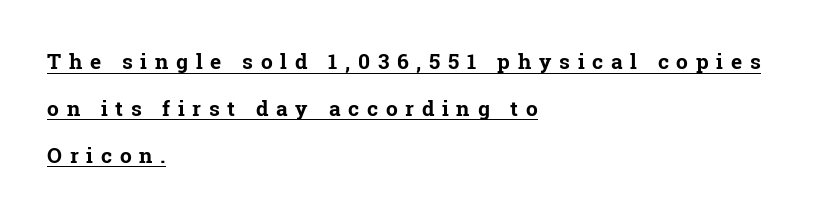
{"italic": "no", "bold": "yes", "underline": "yes", "align": "left", "line_spacing": "loose", "line_spacing_ratio": 2.23, "letter_spacing": "wide", "letter_spacing_em": 0.37, "glyph_px": 21}
